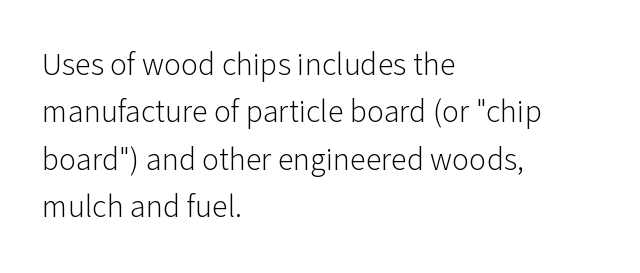
{"serif": "no", "italic": "no", "bold": "no", "weight": "light", "width": "normal", "stroke_contrast": "low", "x_height": "medium", "monospaced": "no", "underline": "no", "align": "left", "line_spacing": "normal", "line_spacing_ratio": 1.48, "letter_spacing": "normal", "letter_spacing_em": 0.0, "glyph_px": 32}
